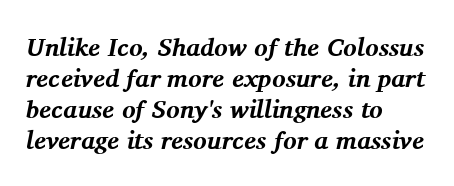
The image shows 25 px bold type, italic (leaning right); set left-aligned, line spacing 1.24x, normal letter spacing, not underlined.
